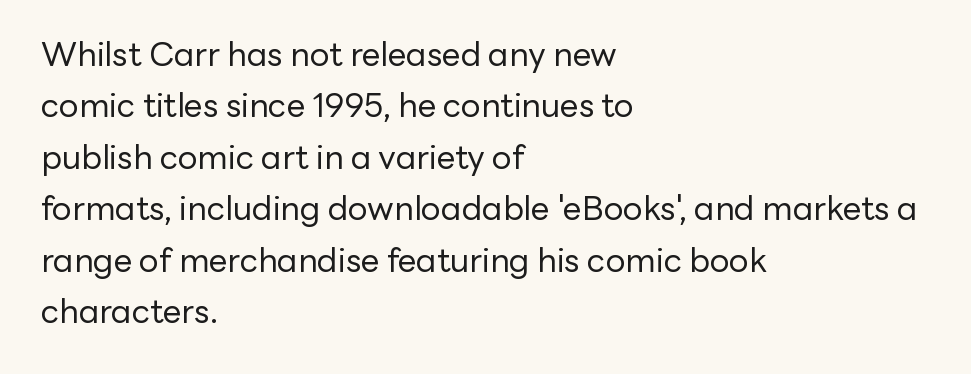
{"serif": "no", "italic": "no", "bold": "no", "weight": "regular", "width": "normal", "stroke_contrast": "low", "x_height": "medium", "monospaced": "no", "underline": "no", "align": "left", "line_spacing": "normal", "line_spacing_ratio": 1.56, "letter_spacing": "normal", "letter_spacing_em": 0.0, "glyph_px": 33}
